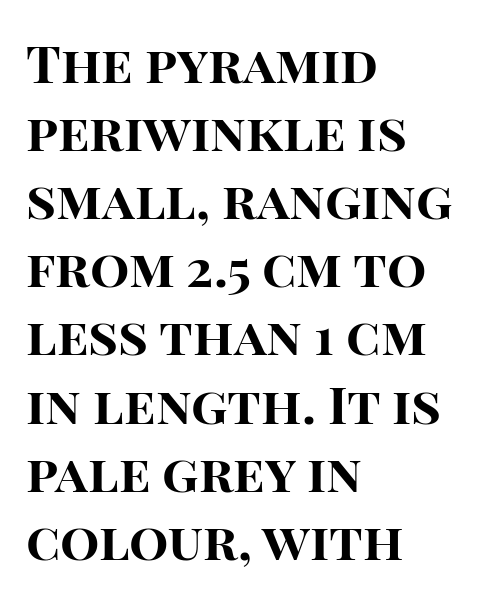
The image shows 52 px bold sans-serif type, upright; set left-aligned, normal line spacing (1.31x), normal letter spacing, not underlined; high stroke contrast and a large x-height.
